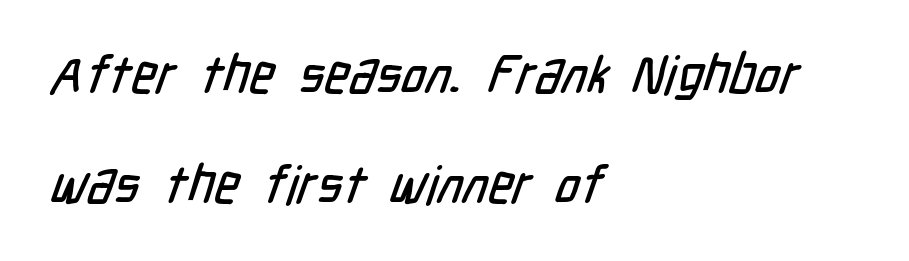
{"serif": "no", "width": "condensed", "stroke_contrast": "low", "x_height": "medium", "monospaced": "no", "underline": "no", "align": "left", "line_spacing": "loose", "line_spacing_ratio": 2.08, "letter_spacing": "normal", "letter_spacing_em": 0.0, "glyph_px": 53}
